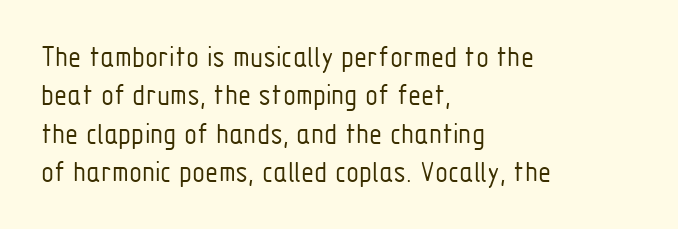
The image shows 30 px light, condensed sans-serif type, upright; set left-aligned, normal line spacing (1.28x), normal letter spacing, not underlined; low stroke contrast and a medium x-height.
